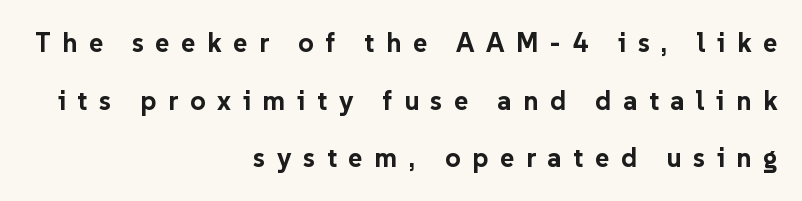
Layout note: lines flush right. Its strokes are broad and dark, the hallmark of bold type. Descenders are the only things crossing below the line. Every stem runs plumb, perpendicular to the baseline.
